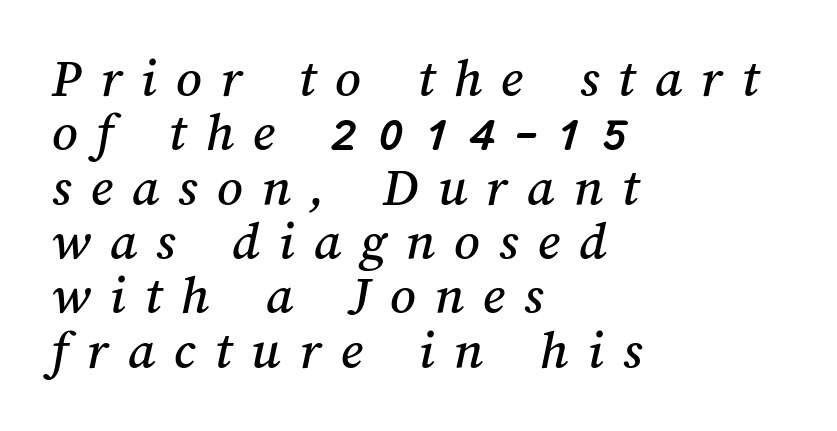
Nobody drew a line under any word here. Horizontal alignment here is leftward, the default for most running prose. Do the characters align in a grid? No, the font is proportional. Successive baselines arrive quickly, one right under another. The passage shown has open, widely tracked lettering throughout.
